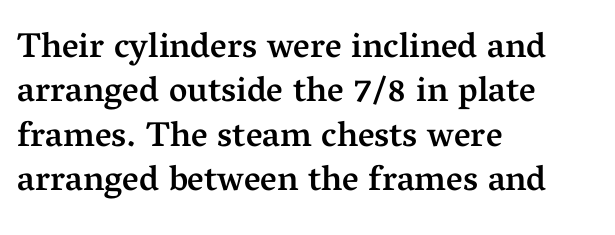
The specimen reads as upright at a glance. The foot of each line stays bare and open. Vertically, the passage feels balanced, rows spaced as you'd expect. The lines in this sample share a left origin and differ only in where they stop.
